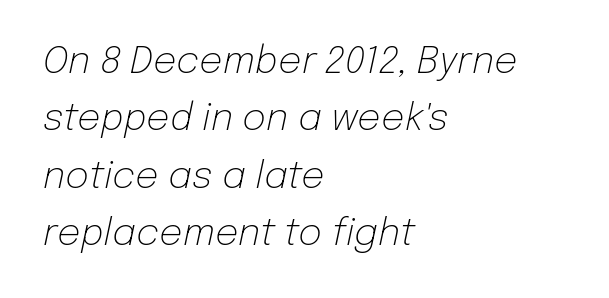
Q: Is the text bold? A: No.
Q: Is the text italic (slanted)? A: Yes, it leans right by about 12 degrees.
Q: Is the text underlined? A: No.
Q: How is the paragraph aligned? A: Left-aligned.
Q: Is the spacing between letters normal or unusually wide? A: Normal.
Q: Is the spacing between lines tight, normal or loose? A: Normal.
Q: Width (condensed, normal, or wide)? A: Normal.
Q: Stroke contrast? A: Low.
Q: x-height? A: Medium.
Q: Monospaced? A: No.
